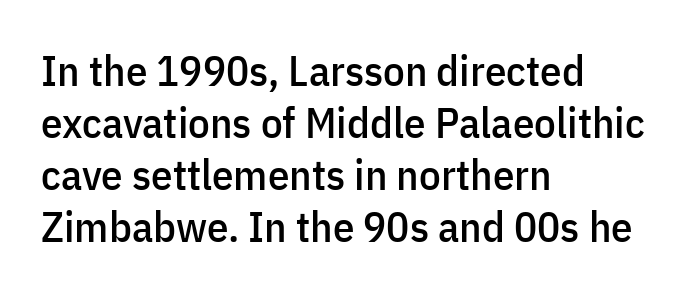
The image shows 43 px condensed sans-serif type, upright; set left-aligned, line spacing 1.21x, normal letter spacing, not underlined; low stroke contrast and a medium x-height.
